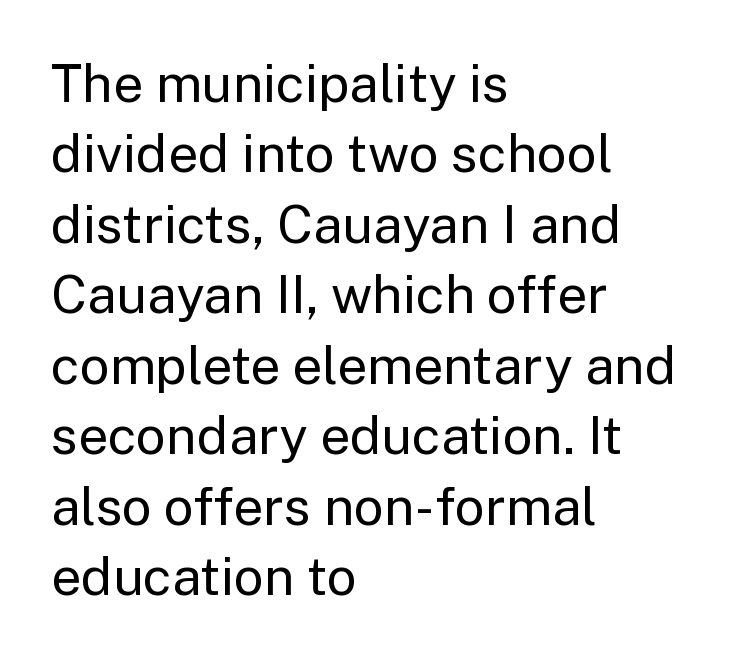
Reading down the block, your eye returns to a fixed left position each line. The lettering stays uniformly vertical, giving the passage a roman look. Font category for this specimen: sans-serif. Evenly set lines give the paragraph a standard silhouette. The specimen omits any rule beneath the text block's lines.
